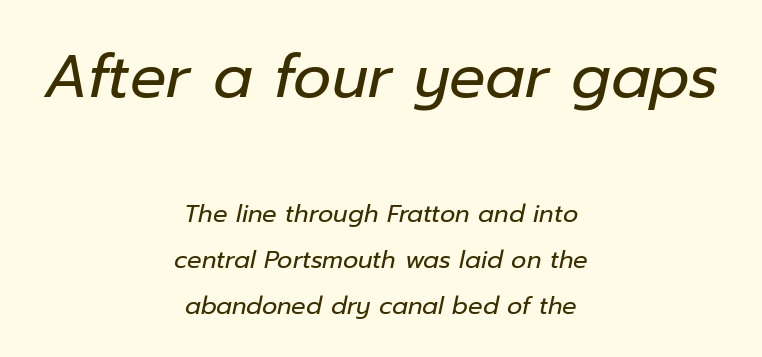
The image shows 60 px regular-weight type, italic (leaning right); set centered, loose line spacing (1.93x), normal letter spacing, not underlined; the first (top) block is 2.5x larger; low stroke contrast and a medium x-height.
